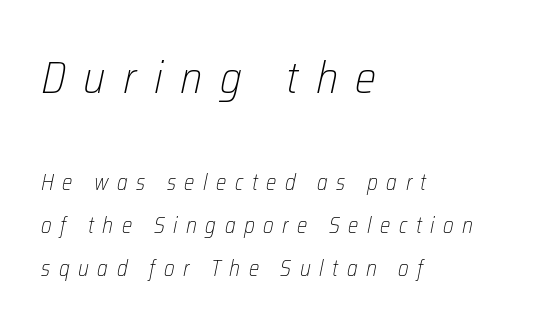
Each row of text sits above clean, open space. The tracking reads as deliberately expanded to a designer's eye. Which margin do the lines hug? The left one — the right edge is uneven. Posture: slanted. Which chunk is bigger? The first one — the top block dwarfs the bottom. Spacing verdict: proportional, widths tailored to each character.
